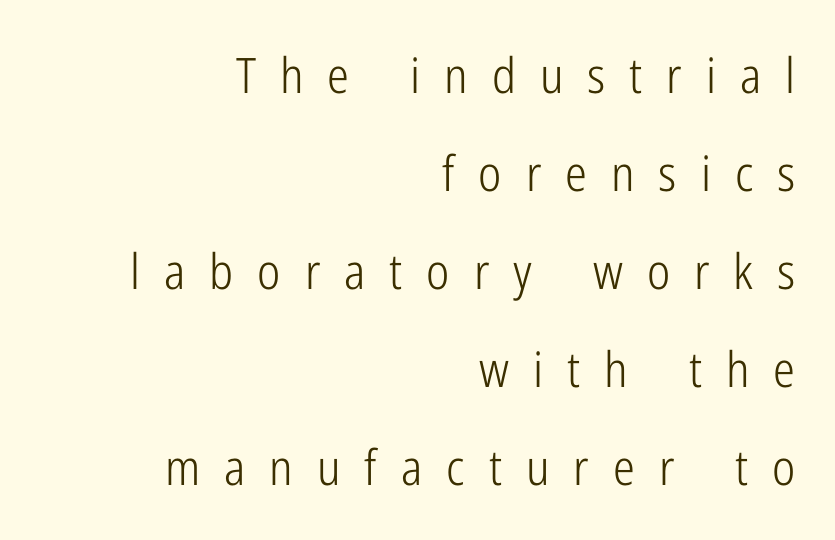
The image shows 49 px light, condensed sans-serif type, upright; set right-aligned, loose line spacing (2.0x), unusually wide letter spacing (+0.49 em), not underlined; low stroke contrast and a medium x-height.
